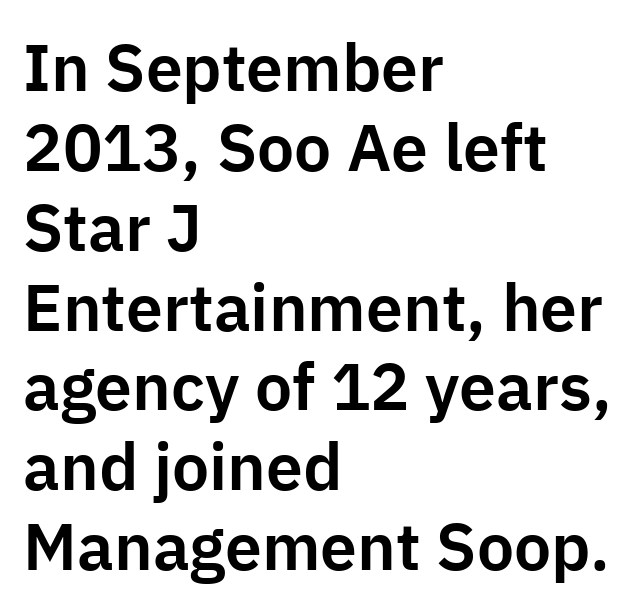
The image shows 66 px sans-serif type, upright; set left-aligned, line spacing 1.21x, normal letter spacing, not underlined; low stroke contrast and a medium x-height.
